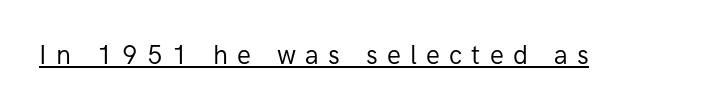
Look at the tracking — it's clearly loosened, letters drifting apart. Quick note: not italic, upright. This is not heavy type; no bold has been used. Underline: present.
